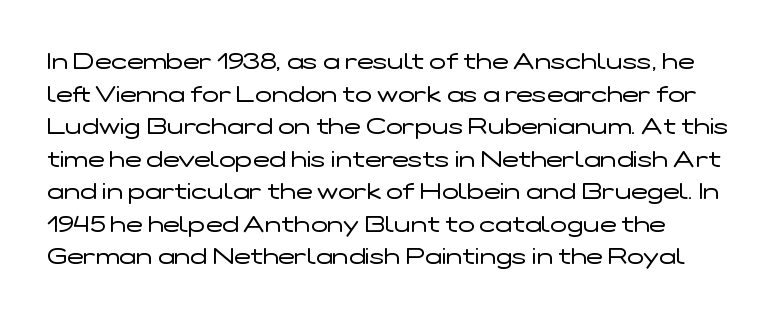
Q: Is the text bold? A: No.
Q: Is the text italic (slanted)? A: No, it is upright.
Q: Is the text underlined? A: No.
Q: Is the spacing between letters normal or unusually wide? A: Normal.
Q: Is the spacing between lines tight, normal or loose? A: Normal.
